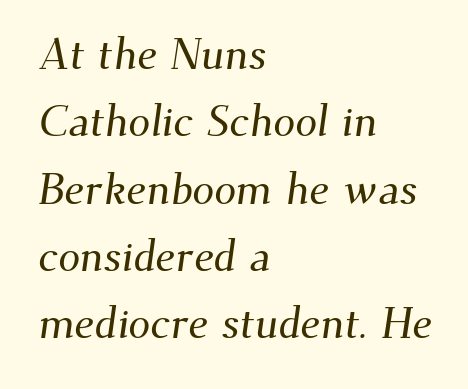
The image shows 44 px serif type; set left-aligned, normal line spacing (1.53x), normal letter spacing, not underlined; medium stroke contrast and a small x-height.
